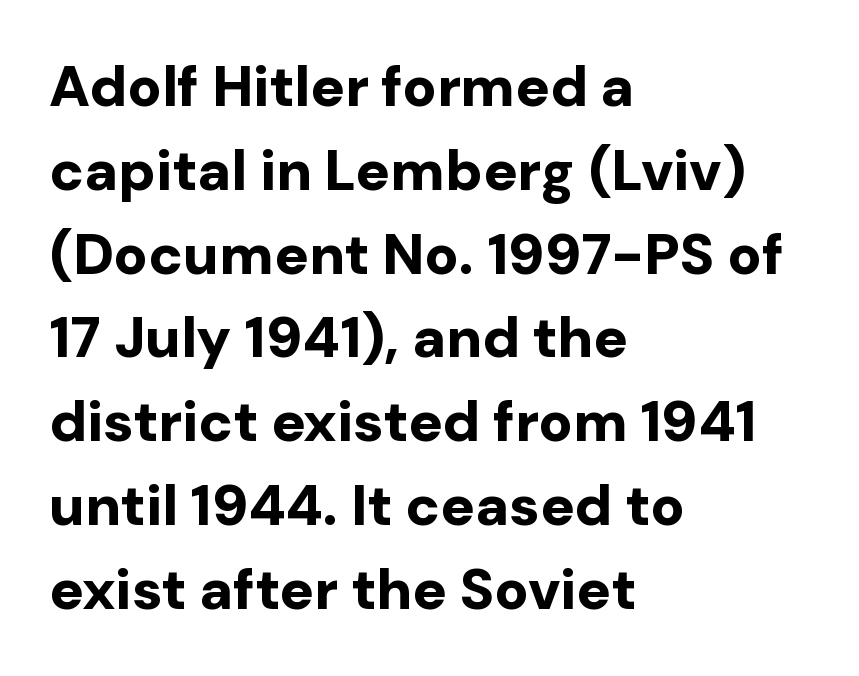
Q: Is the text bold? A: Yes.
Q: Is the text italic (slanted)? A: No, it is upright.
Q: Is the typeface a serif or a sans-serif typeface? A: Sans-serif.
Q: Is the text underlined? A: No.
Q: How is the paragraph aligned? A: Left-aligned.
Q: Is the spacing between letters normal or unusually wide? A: Normal.
Q: Is the spacing between lines tight, normal or loose? A: Normal.
Q: Width (condensed, normal, or wide)? A: Normal.
Q: Stroke contrast? A: Low.
Q: x-height? A: Medium.
Q: Monospaced? A: No.
